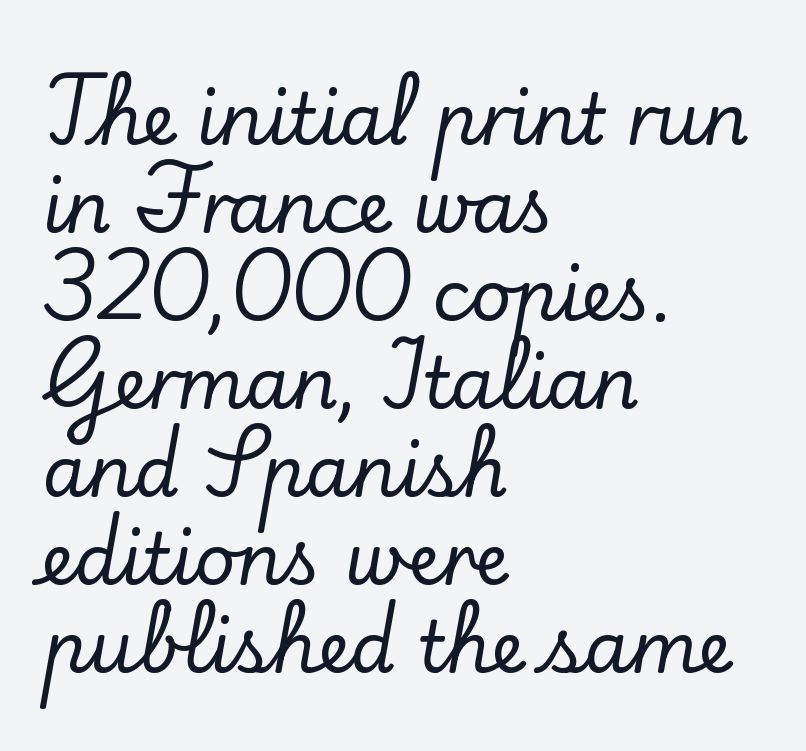
Q: Is the text italic (slanted)? A: Yes.
Q: Is the typeface a serif or a sans-serif typeface? A: Serif.
Q: Is the text underlined? A: No.
Q: How is the paragraph aligned? A: Left-aligned.
Q: Is the spacing between letters normal or unusually wide? A: Normal.
Q: Width (condensed, normal, or wide)? A: Normal.
Q: Stroke contrast? A: Low.
Q: x-height? A: Small.
Q: Monospaced? A: No.
